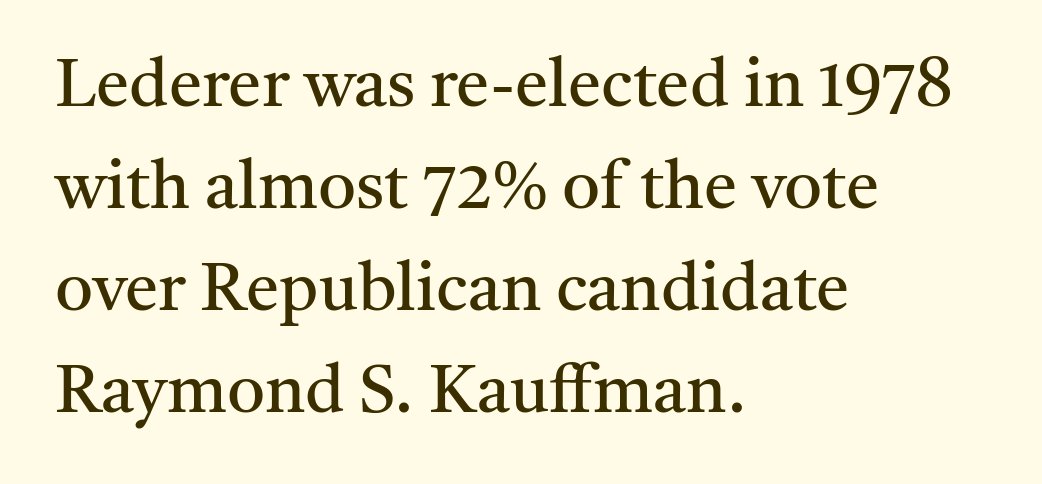
The image shows 67 px regular-weight serif type, upright; set left-aligned, normal line spacing (1.52x), normal letter spacing, not underlined; medium stroke contrast and a medium x-height.
